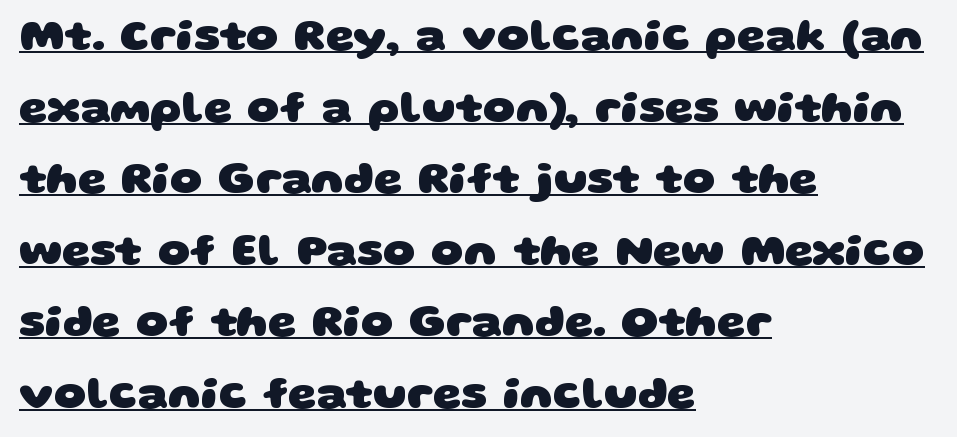
The image shows 45 px heavy, wide sans-serif type; set left-aligned, normal line spacing (1.59x), normal letter spacing, underlined; low stroke contrast and a large x-height.
